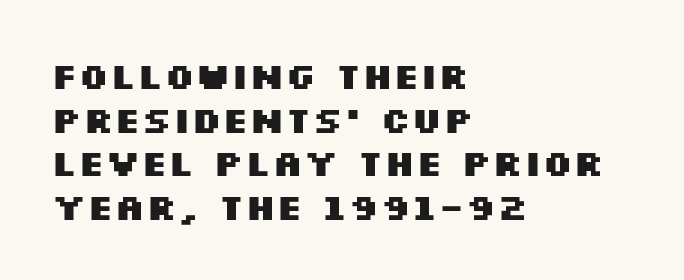
{"serif": "no", "italic": "no", "bold": "yes", "weight": "heavy", "width": "wide", "stroke_contrast": "medium", "x_height": "large", "monospaced": "no", "underline": "no", "align": "left", "line_spacing_ratio": 1.21, "letter_spacing": "normal", "letter_spacing_em": 0.0, "glyph_px": 36}
